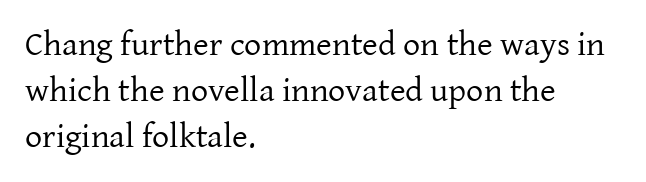
Vertical strokes here are truly vertical. This block has exactly the height ordinary leading produces. Does the type have serifs? Yes, each stem ends in a small foot. Varying glyph widths throughout — classic text-font behaviour. These lines are set flush left with a ragged right edge.
